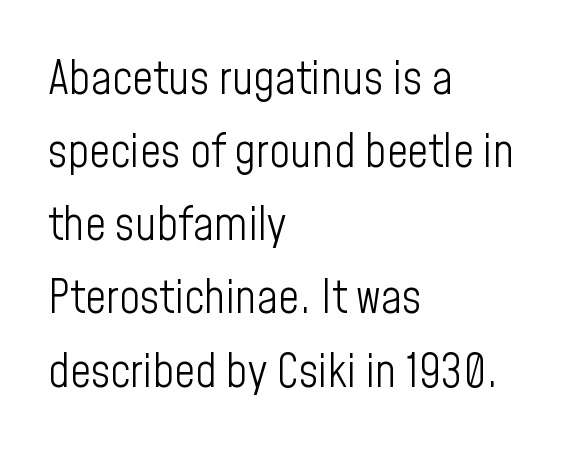
Descenders hang freely into open space. Serif or sans? Sans — the stroke terminals are bare. Varying glyph widths throughout — classic text-font behaviour. Weight: in the light-to-regular range. Italic? Not at all — the glyphs are vertical. Layout note: lines flush left.
